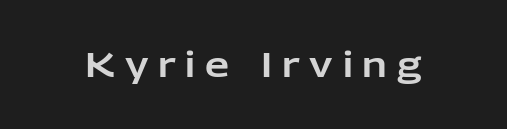
Each row of text sits above clean, open space. There is plenty of visible air inserted between adjacent glyphs. Is this a sans? Yes — the strokes have no serifs. A roman cut, with each character standing at attention. The letters advance in unequal steps, a hallmark of proportional type.
